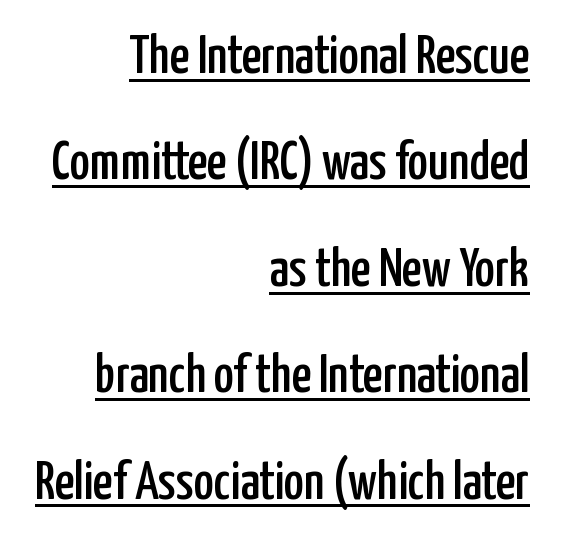
{"serif": "no", "italic": "no", "width": "condensed", "stroke_contrast": "low", "x_height": "medium", "monospaced": "no", "underline": "yes", "align": "right", "line_spacing": "loose", "line_spacing_ratio": 1.97, "letter_spacing": "normal", "letter_spacing_em": 0.0, "glyph_px": 54}
